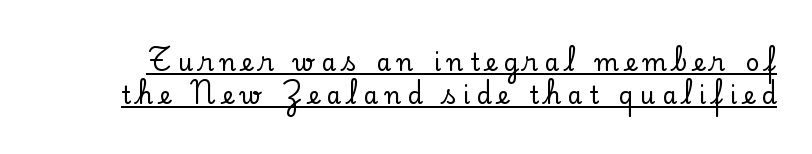
{"italic": "no", "underline": "yes", "line_spacing": "normal", "line_spacing_ratio": 1.38, "letter_spacing": "wide", "letter_spacing_em": 0.27, "glyph_px": 24}
